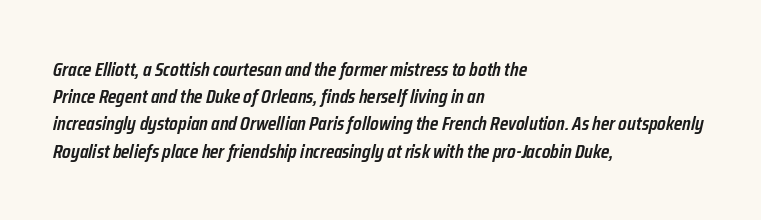
Q: Is the text bold? A: Semi-bold.
Q: Is the text italic (slanted)? A: Yes, it leans right by about 12 degrees.
Q: Is the text underlined? A: No.
Q: How is the paragraph aligned? A: Left-aligned.
Q: Is the spacing between letters normal or unusually wide? A: Normal.
Q: Is the spacing between lines tight, normal or loose? A: Normal.
